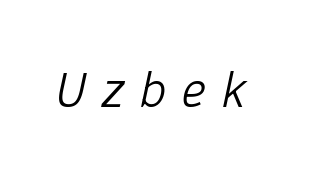
The image shows 51 px light type, italic (leaning right); set unusually wide letter spacing (+0.31 em), not underlined; low stroke contrast and a medium x-height.
